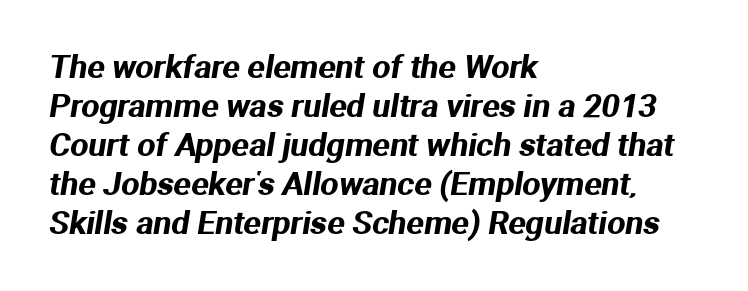
Q: Is the typeface a serif or a sans-serif typeface? A: Sans-serif.
Q: Is the text underlined? A: No.
Q: How is the paragraph aligned? A: Left-aligned.
Q: Is the spacing between letters normal or unusually wide? A: Normal.
Q: Width (condensed, normal, or wide)? A: Normal.
Q: Stroke contrast? A: Medium.
Q: x-height? A: Medium.
Q: Monospaced? A: No.
